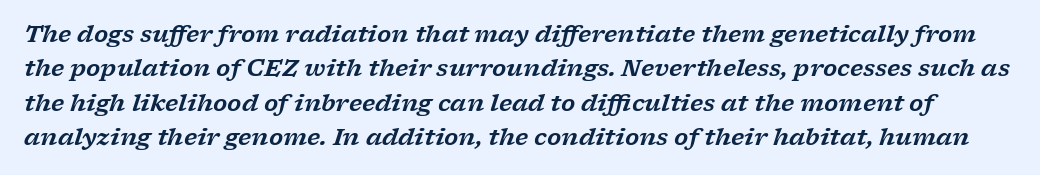
Reading down the column, the eye jumps a familiar distance to each next line. Letters rest on an invisible, unmarked baseline. Compared with ordinary roman type, these characters are visibly tilted. This sample uses plain, unmodified letter spacing.
